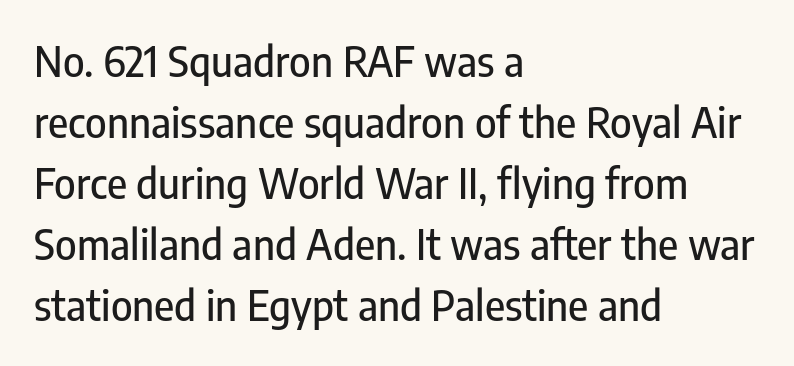
The rows are spaced the way most documents space them. This sample uses an upright cut, with every glyph sitting square on the baseline. Regarding serifs, this sample does without them. The face used here is proportionally spaced, like ordinary book or web type. Layout note: lines flush left.
